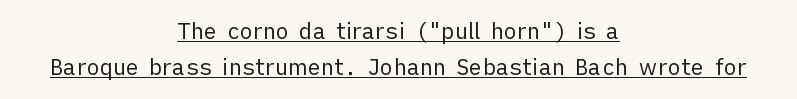
Q: Is the text bold? A: No.
Q: Is the text italic (slanted)? A: No, it is upright.
Q: Is the text underlined? A: Yes.
Q: How is the paragraph aligned? A: Centered.
Q: Is the spacing between letters normal or unusually wide? A: Normal.
Q: Is the spacing between lines tight, normal or loose? A: Normal.
